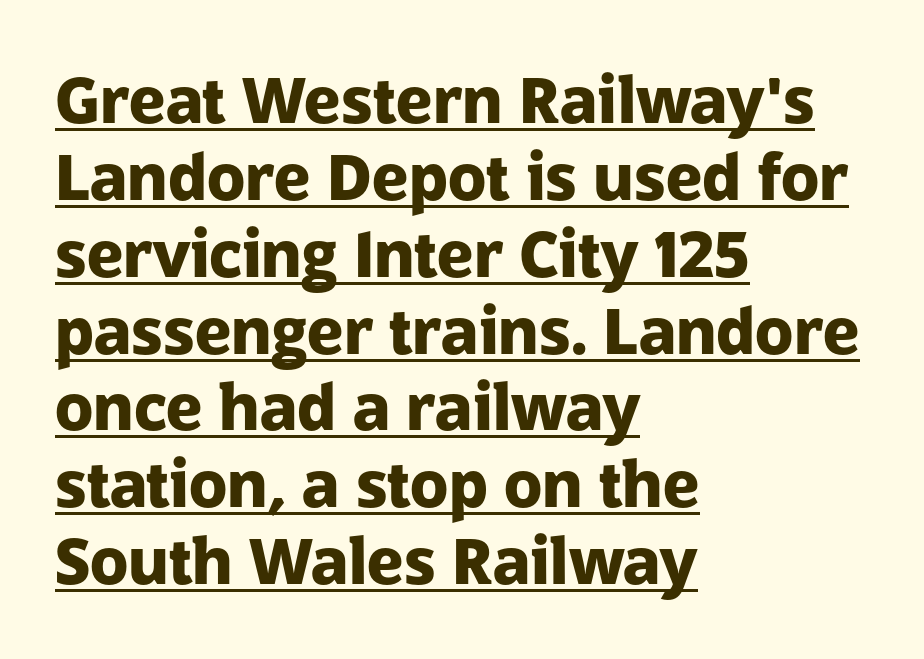
The image shows 63 px heavy sans-serif type, upright; set left-aligned, line spacing 1.22x, normal letter spacing, underlined; low stroke contrast and a medium x-height.
